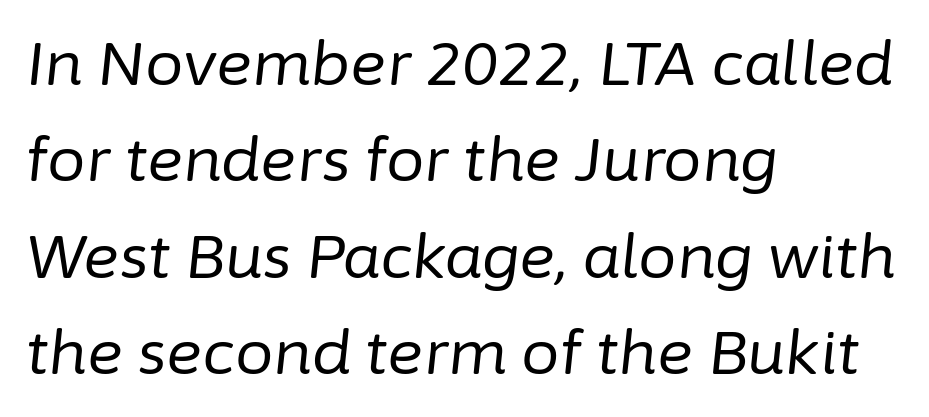
The font sits on the lighter half of the weight spectrum, regular included. One glance says typical: line gaps are just what's usual. One-word summary of the alignment: left. You could not count columns in this text — the font is proportionally spaced. No word sits above an underline. The type is set solid horizontally, with unmodified tracking.
